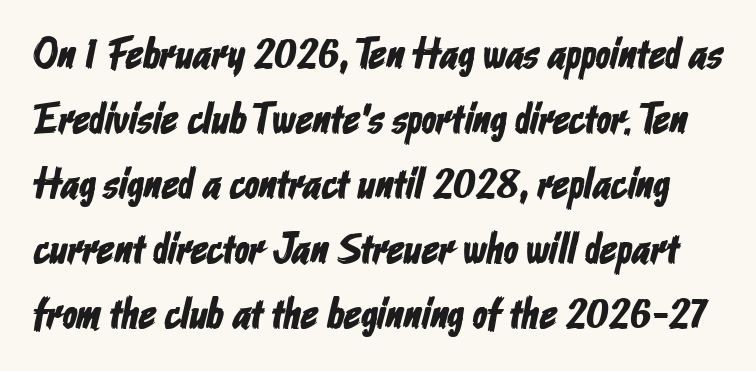
The image shows 43 px condensed sans-serif type; set normal line spacing (1.51x), normal letter spacing, not underlined; low stroke contrast and a medium x-height.
